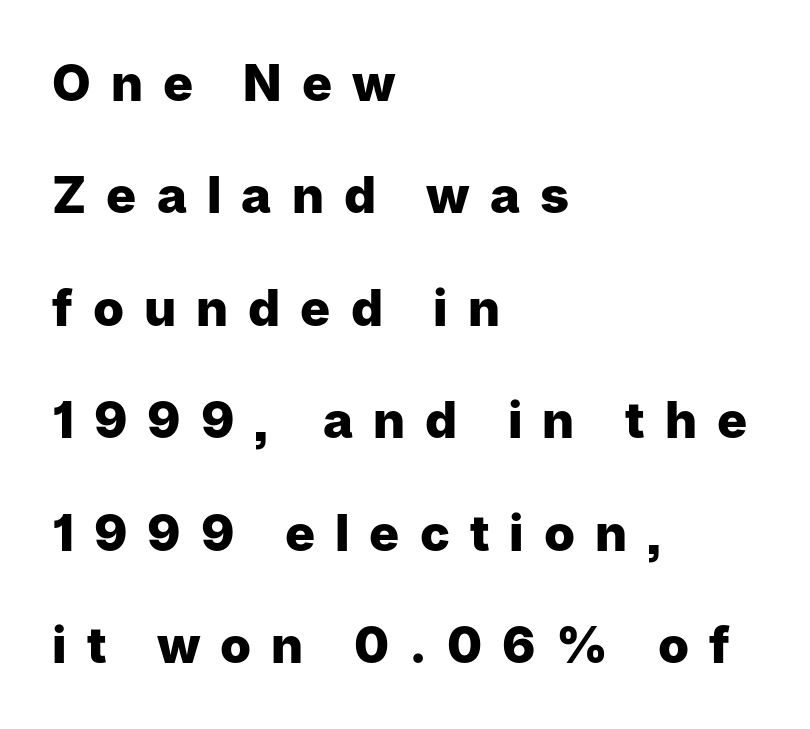
The image shows 50 px heavy sans-serif type, upright; set left-aligned, loose line spacing (2.25x), unusually wide letter spacing (+0.4 em), not underlined; low stroke contrast and a medium x-height.
